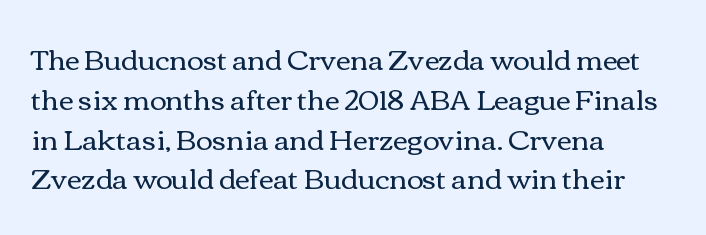
The image shows 28 px regular-weight, wide type, upright; set left-aligned, normal line spacing (1.42x), normal letter spacing, not underlined; medium stroke contrast and a medium x-height.
